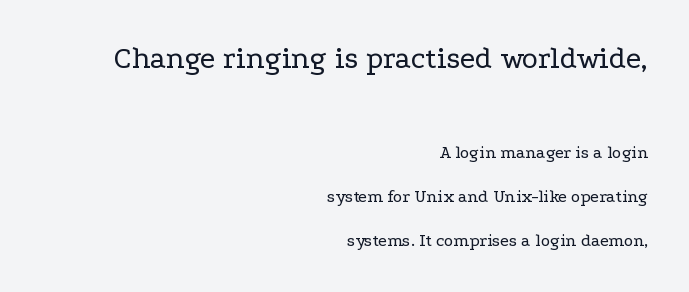
The image shows 31 px regular-weight, wide serif type, upright; set right-aligned, loose line spacing (2.45x), normal letter spacing, not underlined; the first (top) block is 1.72x larger; low stroke contrast and a medium x-height.
